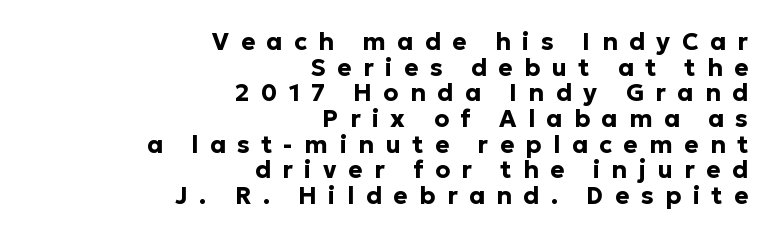
Check the space under the baseline: it is left empty. Here the glyphs are tracked loosely, breaking word shapes into spaced letters. The lettering holds an erect, upright posture throughout. What weight is shown? A full bold with thick strokes.
